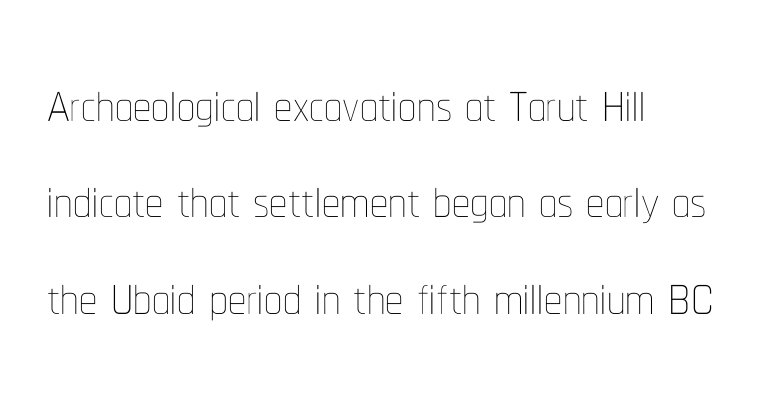
{"italic": "no", "bold": "no", "weight": "thin", "width": "condensed", "stroke_contrast": "low", "x_height": "medium", "monospaced": "no", "underline": "no", "align": "left", "line_spacing": "normal", "line_spacing_ratio": 1.34, "letter_spacing": "normal", "letter_spacing_em": 0.0, "glyph_px": 72}
